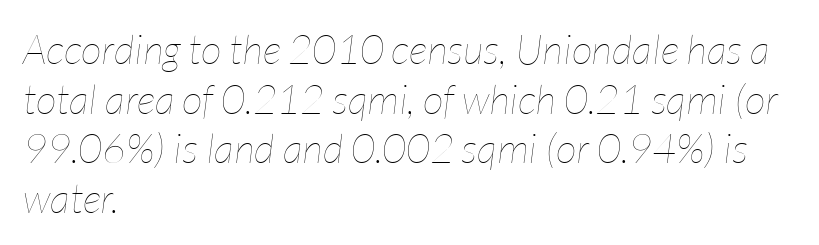
Leftover space on each line is placed entirely after the last word. The passage shown is typed in a proportional face where columns would drift. These lines were composed using italics. No chunkiness to these letters — they're not bold. Does extra space separate the letters? No, they use regular spacing. The space beneath each line is pristine and unruled.
